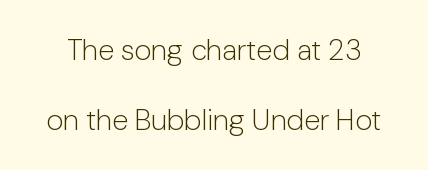
Is the stroke heavy? The answer is a plain regular-or-lighter. Rule under the text: the space is simply empty. Characters remain perfectly vertical along every line. Notice the wide empty band between every row — that's loose leading. The letters carry no serifs — their stems end cleanly without finishing strokes.
